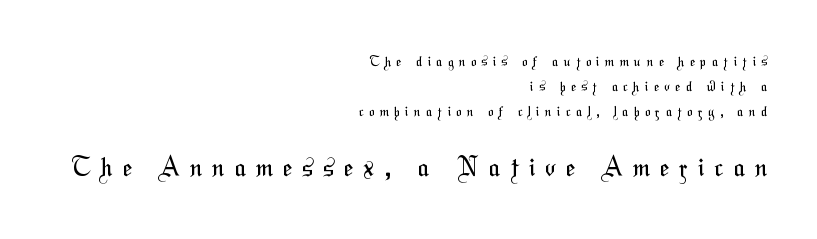
Q: Is the text bold? A: No.
Q: Is the text underlined? A: No.
Q: How is the paragraph aligned? A: Right-aligned.
Q: Is the spacing between letters normal or unusually wide? A: Unusually wide.
Q: Which block of text is set in a larger size, the first (top) or the second (bottom)? A: The second (bottom) one.
